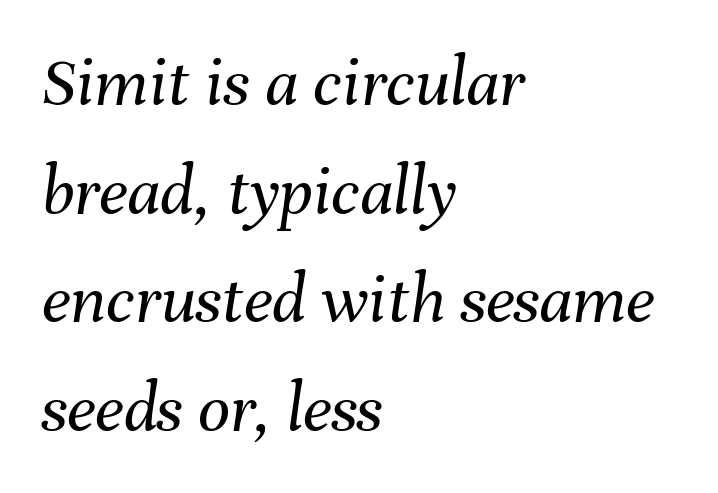
Words float on clear page, feet unadorned. This sample is left-justified, so line endings fall wherever the words run out. Varying glyph widths throughout — classic text-font behaviour. Stems and bowls with no extra thickness — not bold.
